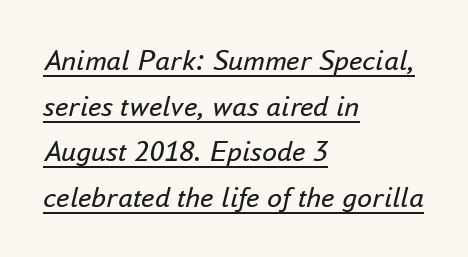
Q: Is the text bold? A: No.
Q: Is the text italic (slanted)? A: Yes, it leans right by about 16 degrees.
Q: Is the text underlined? A: Yes.
Q: How is the paragraph aligned? A: Left-aligned.
Q: Is the spacing between letters normal or unusually wide? A: Normal.
Q: Is the spacing between lines tight, normal or loose? A: Normal.
Q: Width (condensed, normal, or wide)? A: Normal.
Q: Stroke contrast? A: Low.
Q: x-height? A: Small.
Q: Monospaced? A: No.
